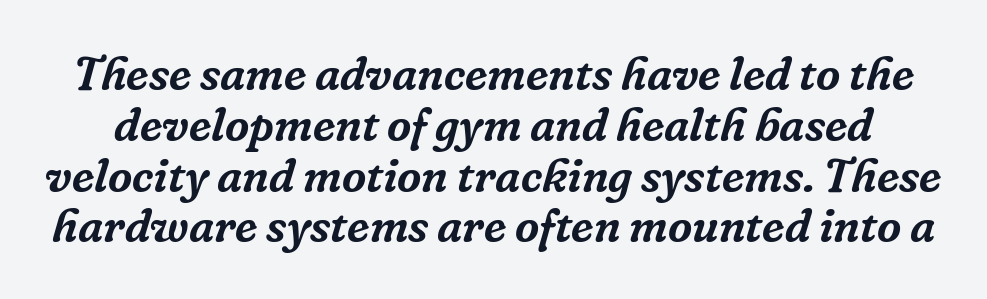
Q: Is the text italic (slanted)? A: Yes, it leans right by about 16 degrees.
Q: Is the typeface a serif or a sans-serif typeface? A: Serif.
Q: Is the text underlined? A: No.
Q: Is the spacing between letters normal or unusually wide? A: Normal.
Q: Is the spacing between lines tight, normal or loose? A: Tight.
Q: Width (condensed, normal, or wide)? A: Normal.
Q: Stroke contrast? A: Low.
Q: x-height? A: Medium.
Q: Monospaced? A: No.
